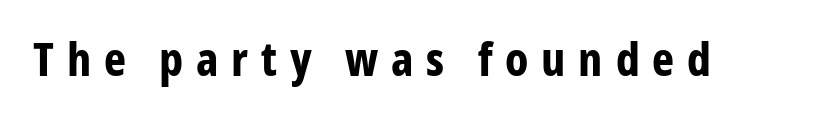
Inter-character spacing is expanded well beyond the font's built-in metrics. Nothing sits at the stroke ends, so this counts as sans-serif. Check under the words: just untouched page. When letters stand straight like this, we call the style roman or upright.
